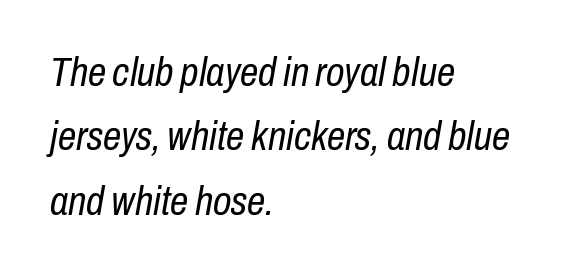
Q: Is the text bold? A: No.
Q: Is the text italic (slanted)? A: Yes, it leans right by about 10 degrees.
Q: Is the text underlined? A: No.
Q: How is the paragraph aligned? A: Left-aligned.
Q: Is the spacing between letters normal or unusually wide? A: Normal.
Q: Is the spacing between lines tight, normal or loose? A: Normal.
Q: Width (condensed, normal, or wide)? A: Condensed.
Q: Stroke contrast? A: Low.
Q: x-height? A: Medium.
Q: Monospaced? A: No.
